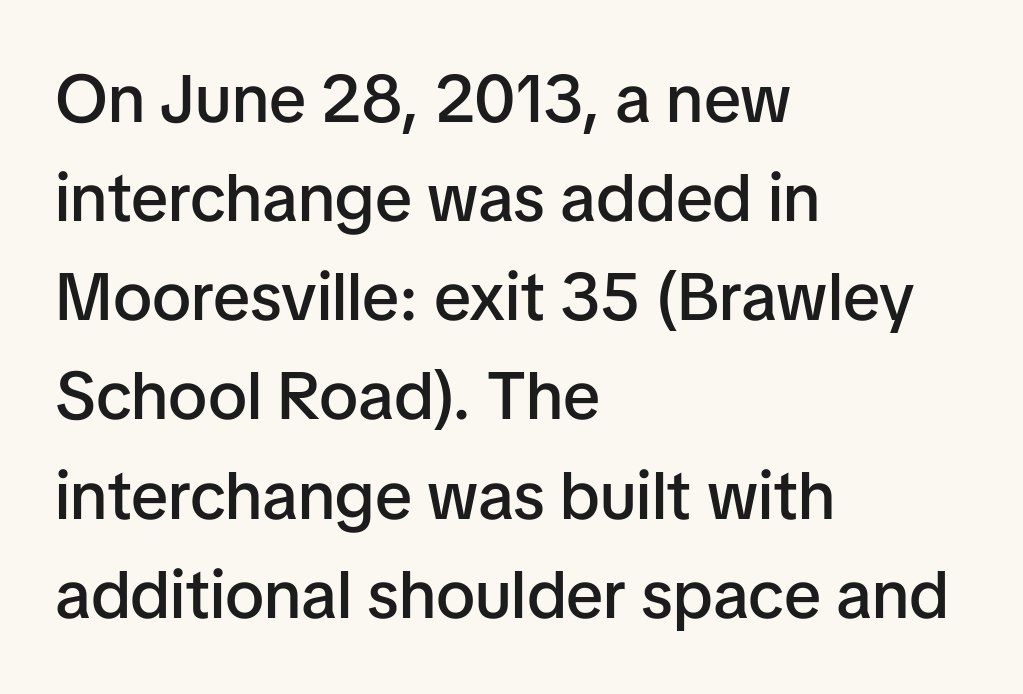
The image shows 67 px semibold sans-serif type, upright; set left-aligned, normal line spacing (1.48x), normal letter spacing, not underlined; low stroke contrast and a medium x-height.
